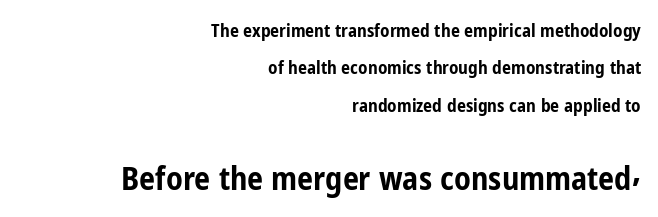
The image shows 32 px bold, condensed sans-serif type, upright; set right-aligned, loose line spacing (2.08x), normal letter spacing, not underlined; the second (bottom) block is 1.78x larger; low stroke contrast and a medium x-height.
